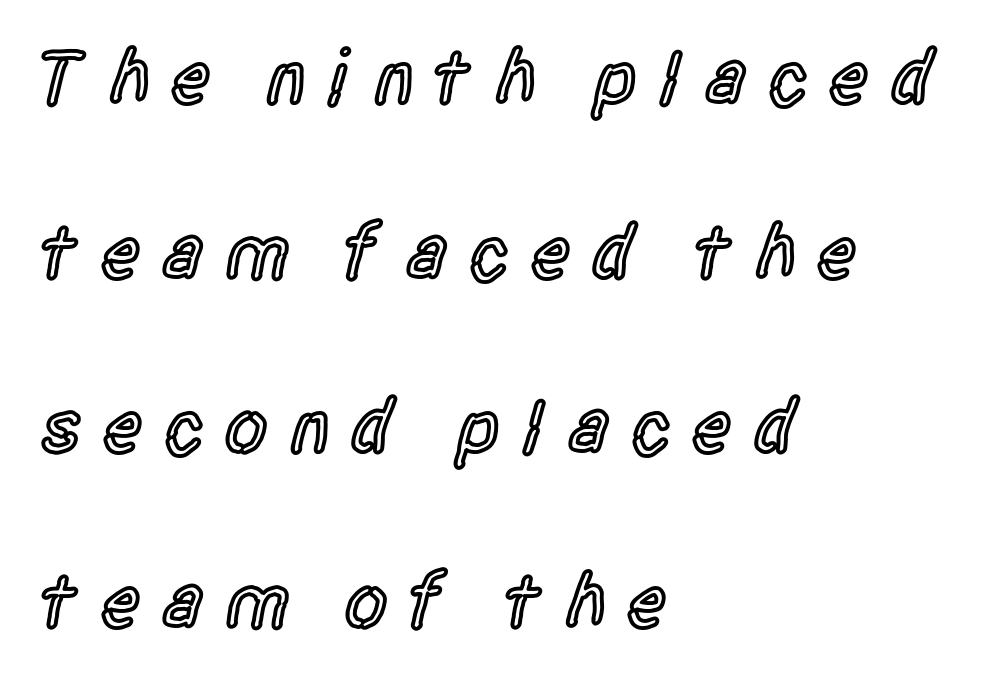
{"serif": "no", "bold": "semi", "weight": "semibold", "width": "condensed", "x_height": "large", "monospaced": "no", "underline": "no", "align": "left", "line_spacing": "loose", "line_spacing_ratio": 2.24, "letter_spacing": "wide", "letter_spacing_em": 0.26, "glyph_px": 78}
